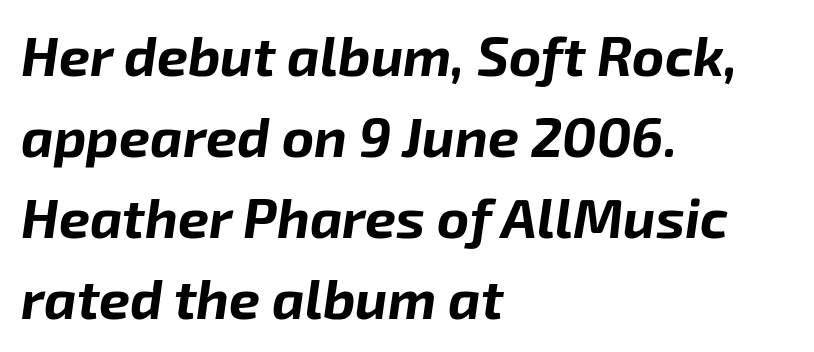
Students, this is bold: see how much ink each stroke carries. Compared with typical body copy, the letter spacing here is the same. Letters rest on an invisible, unmarked baseline. This sample has the flowing, uneven cadence of proportional lettering. Casual observation: everything's shoved over to the left. These lines were composed using italics.
